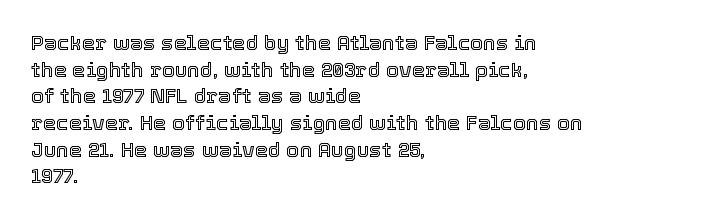
Successive baselines arrive at the customary interval. The space directly below the letters is spotless. The face used here is rendered with its standard letterfit. The rendering anchors every line to the left-hand side.
